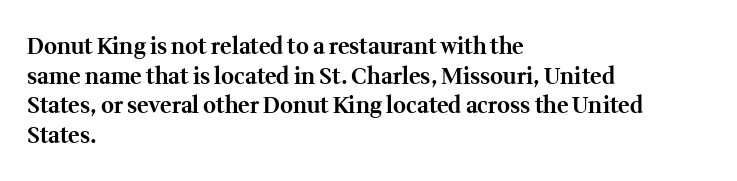
{"italic": "no", "bold": "yes", "underline": "no", "align": "left", "line_spacing": "normal", "line_spacing_ratio": 1.35, "letter_spacing": "normal", "letter_spacing_em": 0.0, "glyph_px": 22}
